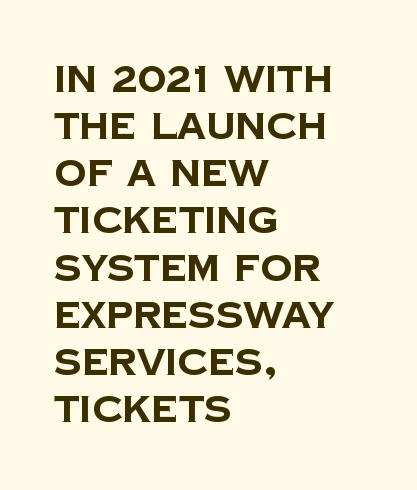
{"serif": "no", "bold": "yes", "weight": "bold", "width": "normal", "stroke_contrast": "low", "x_height": "large", "monospaced": "no", "underline": "no", "align": "left", "line_spacing": "normal", "line_spacing_ratio": 1.31, "letter_spacing": "normal", "letter_spacing_em": 0.0, "glyph_px": 36}
